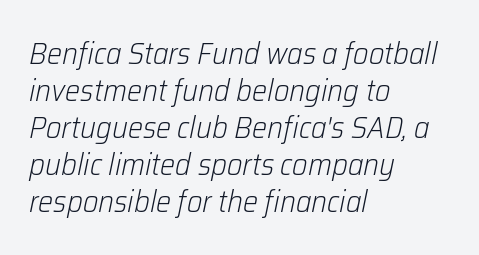
{"italic": "yes", "lean": "right", "slant_degrees": 12, "bold": "no", "weight": "light", "width": "normal", "stroke_contrast": "low", "x_height": "medium", "monospaced": "no", "underline": "no", "align": "left", "line_spacing_ratio": 1.23, "letter_spacing": "normal", "letter_spacing_em": 0.0, "glyph_px": 30}
